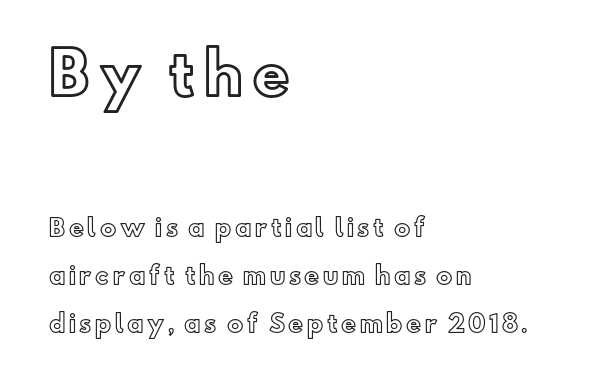
The image shows 58 px text type, upright; set left-aligned, loose line spacing (2.09x), not underlined; the first (top) block is 2.52x larger; a small x-height.
